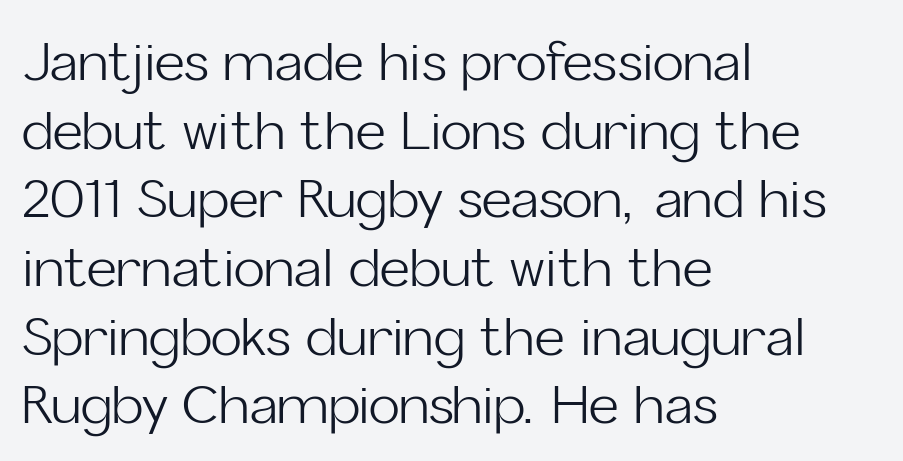
Q: Is the text bold? A: No.
Q: Is the text italic (slanted)? A: No, it is upright.
Q: Is the typeface a serif or a sans-serif typeface? A: Sans-serif.
Q: Is the text underlined? A: No.
Q: How is the paragraph aligned? A: Left-aligned.
Q: Is the spacing between letters normal or unusually wide? A: Normal.
Q: Is the spacing between lines tight, normal or loose? A: Normal.
Q: Width (condensed, normal, or wide)? A: Normal.
Q: Stroke contrast? A: Low.
Q: x-height? A: Medium.
Q: Monospaced? A: No.
